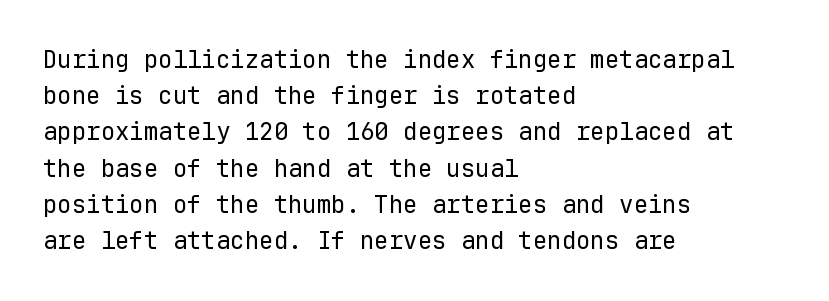
Default kerning and tracking; the words read as compact shapes. Tall strokes in this sample are plumb rather than angled. This rendering uses left alignment, leaving the right contour irregular. Students, observe: this is what conventionally led text looks like. Each stroke keeps to a modest, everyday thickness or less. Honestly, there is no underline to notice here at all.
